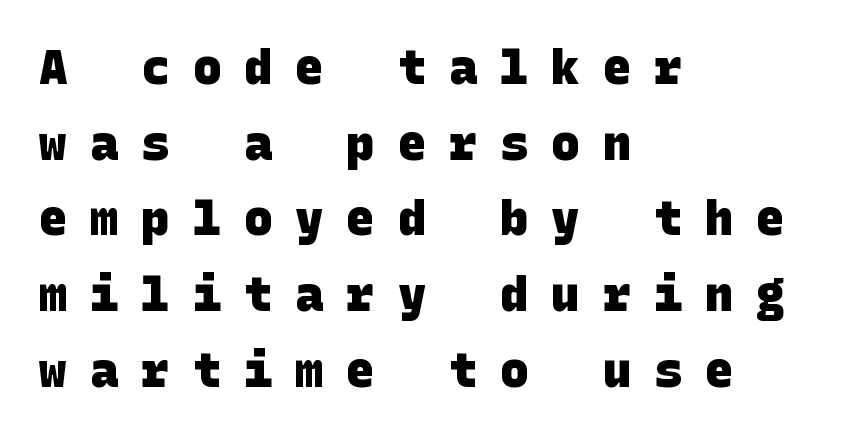
The image shows 47 px heavy sans-serif type; set left-aligned, normal line spacing (1.61x), unusually wide letter spacing (+0.49 em), not underlined; low stroke contrast and a large x-height.
